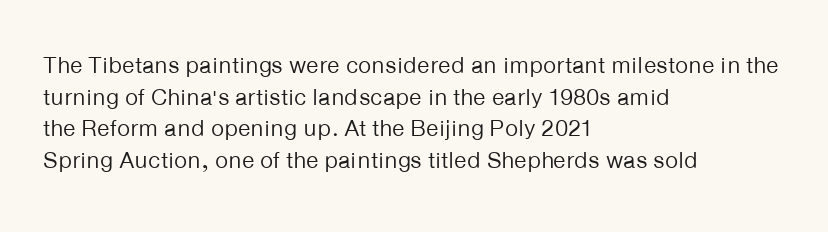
{"italic": "no", "bold": "no", "underline": "no", "align": "left", "line_spacing": "normal", "line_spacing_ratio": 1.37, "letter_spacing": "normal", "letter_spacing_em": 0.0, "glyph_px": 23}
